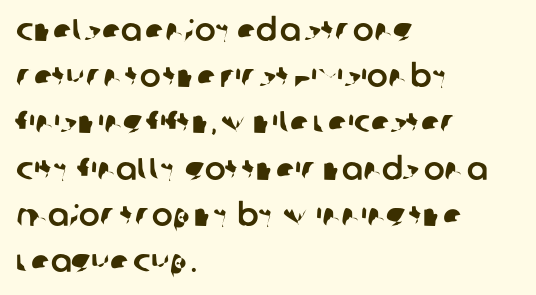
Q: Is the typeface a serif or a sans-serif typeface? A: Sans-serif.
Q: Is the text underlined? A: No.
Q: How is the paragraph aligned? A: Left-aligned.
Q: Is the spacing between letters normal or unusually wide? A: Normal.
Q: Is the spacing between lines tight, normal or loose? A: Normal.
Q: Width (condensed, normal, or wide)? A: Normal.
Q: Stroke contrast? A: Low.
Q: x-height? A: Large.
Q: Monospaced? A: No.
